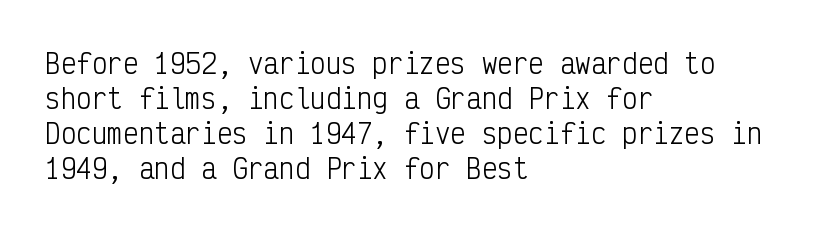
How are the letters spaced? Ordinarily, with no added tracking. Has an underline been added? It has not. Honestly, the row spacing looks completely unremarkable. The font is comparable to plain body text, perhaps lighter. Visually the block forms a straight wall on the left and a jagged coastline on the right.
